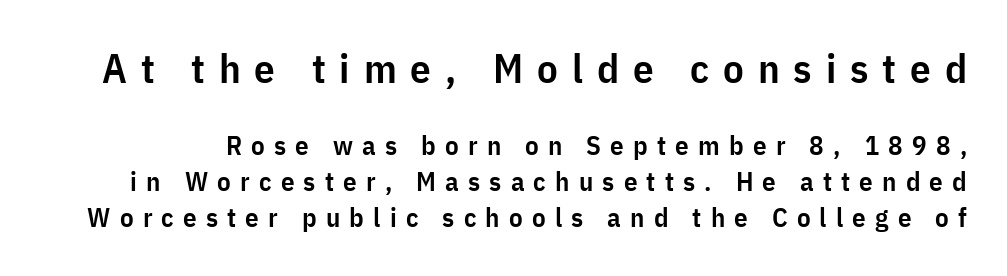
{"serif": "no", "italic": "no", "bold": "semi", "weight": "semibold", "width": "condensed", "stroke_contrast": "low", "x_height": "medium", "monospaced": "no", "underline": "no", "line_spacing": "normal", "line_spacing_ratio": 1.33, "letter_spacing": "wide", "letter_spacing_em": 0.34, "larger_block": "first", "size_ratio": 1.52, "glyph_px": 41}
